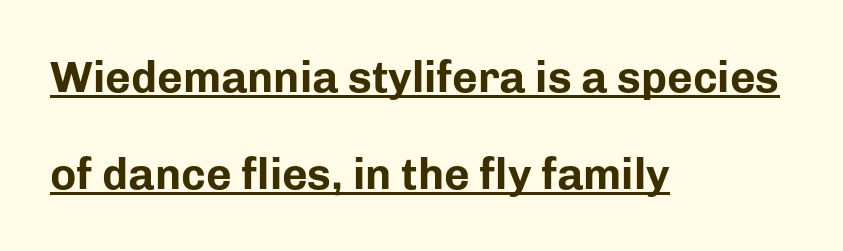
Q: Is the text bold? A: Yes.
Q: Is the text italic (slanted)? A: No, it is upright.
Q: Is the typeface a serif or a sans-serif typeface? A: Sans-serif.
Q: Is the text underlined? A: Yes.
Q: How is the paragraph aligned? A: Left-aligned.
Q: Is the spacing between letters normal or unusually wide? A: Normal.
Q: Is the spacing between lines tight, normal or loose? A: Loose.
Q: Width (condensed, normal, or wide)? A: Normal.
Q: Stroke contrast? A: Low.
Q: x-height? A: Medium.
Q: Monospaced? A: No.
